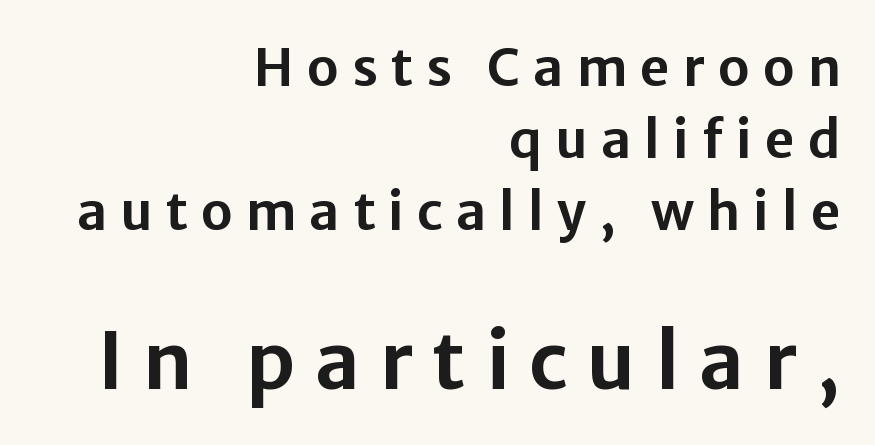
Q: Is the text italic (slanted)? A: No, it is upright.
Q: Is the typeface a serif or a sans-serif typeface? A: Sans-serif.
Q: Is the text underlined? A: No.
Q: How is the paragraph aligned? A: Right-aligned.
Q: Is the spacing between letters normal or unusually wide? A: Unusually wide.
Q: Is the spacing between lines tight, normal or loose? A: Normal.
Q: Which block of text is set in a larger size, the first (top) or the second (bottom)? A: The second (bottom) one.
Q: Width (condensed, normal, or wide)? A: Normal.
Q: Stroke contrast? A: Low.
Q: x-height? A: Medium.
Q: Monospaced? A: No.
